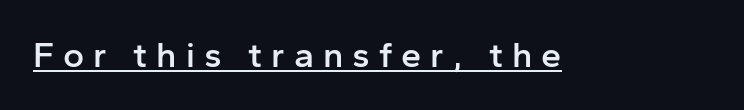
The lettering is marked with a stroke running underneath it. I'd call this a sans setting — the letters go barefoot. Varying glyph widths throughout — classic text-font behaviour. Glyph-to-glyph distance is far greater than everyday printed text. Set as a demibold, roughly 600 on the weight scale.
